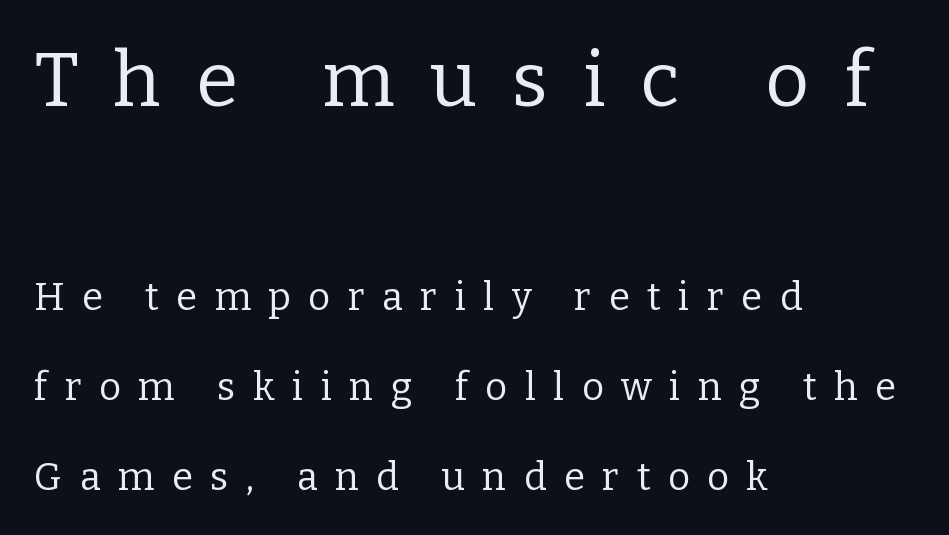
The image shows 76 px regular-weight serif type, upright; set left-aligned, loose line spacing (2.36x), unusually wide letter spacing (+0.46 em), not underlined; the first (top) block is 2.0x larger; low stroke contrast and a medium x-height.
